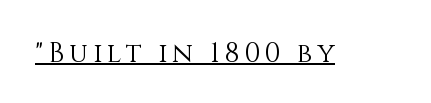
{"italic": "no", "bold": "no", "underline": "yes", "glyph_px": 27}
